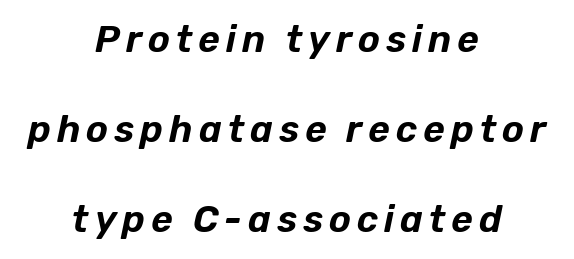
{"italic": "yes", "lean": "right", "slant_degrees": 12, "width": "normal", "stroke_contrast": "low", "x_height": "medium", "monospaced": "no", "underline": "no", "align": "center", "line_spacing": "loose", "line_spacing_ratio": 2.43, "glyph_px": 37}
